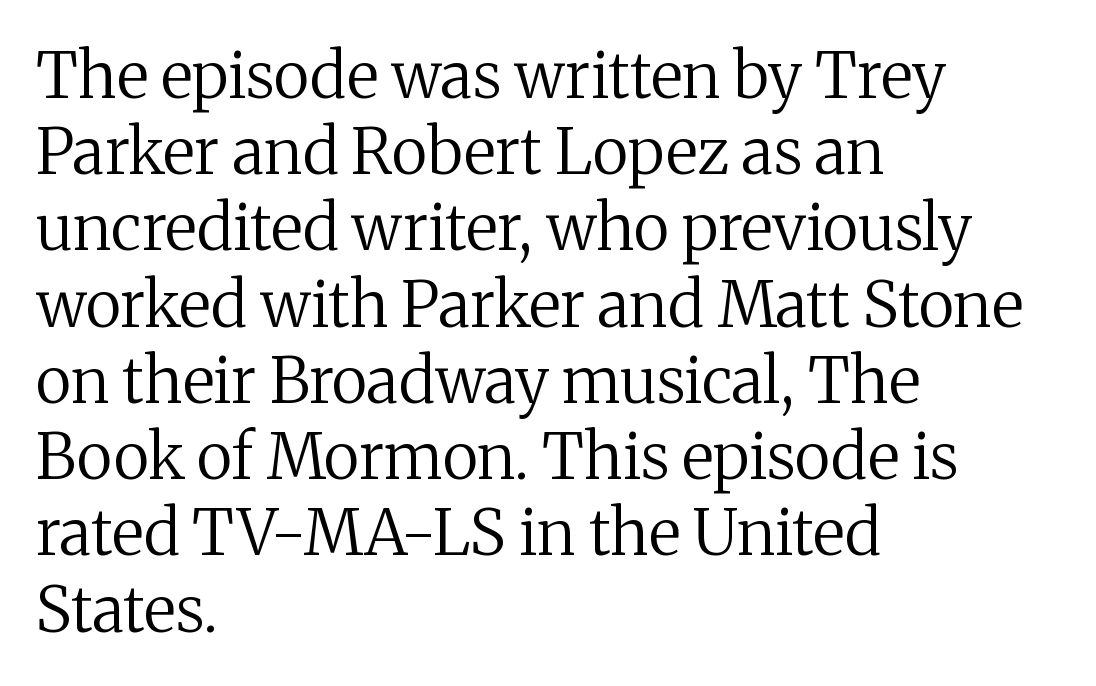
The letters look calm and open, with moderate or lighter stems. The rag falls on the right side of this text block. Compared with typical body copy, the letter spacing here is the same. Here the designer chose a conventional face with non-uniform glyph widths.
